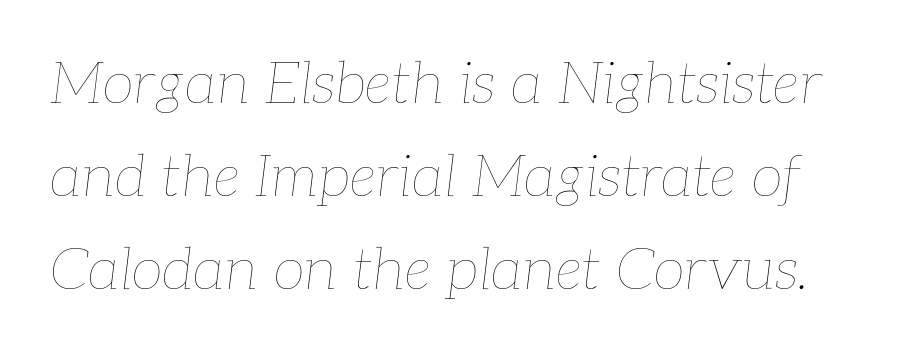
Q: Is the text bold? A: No.
Q: Is the text italic (slanted)? A: Yes, it leans right by about 7 degrees.
Q: Is the text underlined? A: No.
Q: Is the spacing between letters normal or unusually wide? A: Normal.
Q: Is the spacing between lines tight, normal or loose? A: Normal.
Q: Width (condensed, normal, or wide)? A: Normal.
Q: Stroke contrast? A: Low.
Q: x-height? A: Medium.
Q: Monospaced? A: No.
